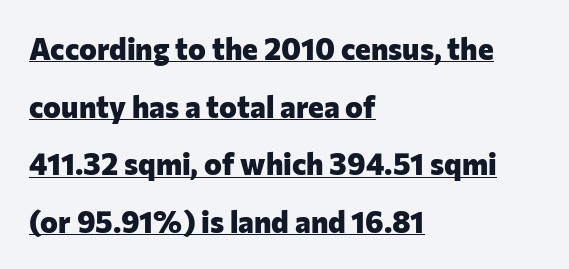
The image shows 30 px heavy sans-serif type, upright; set left-aligned, loose line spacing (1.92x), normal letter spacing, underlined; low stroke contrast and a medium x-height.
